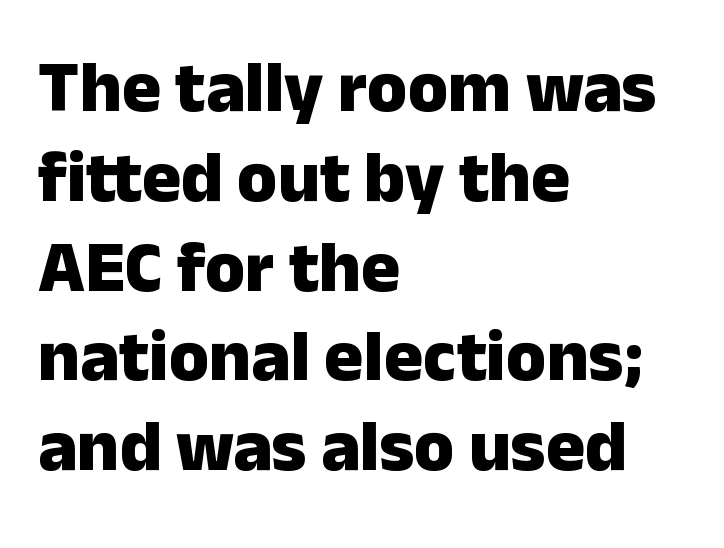
Does the type have serifs? No, each stem ends abruptly. There is no visible air inserted between adjacent glyphs. The typesetter chose a ragged-right arrangement here. Only glyphs here, with clear space below each row.
